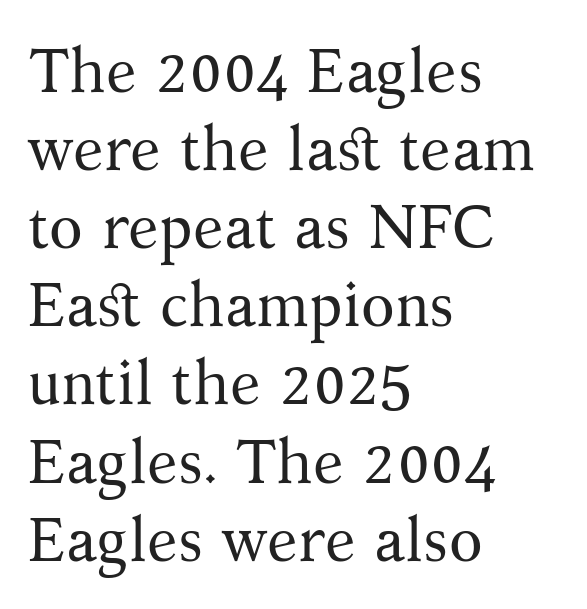
Q: Is the text bold? A: No.
Q: Is the text italic (slanted)? A: No, it is upright.
Q: Is the typeface a serif or a sans-serif typeface? A: Serif.
Q: Is the text underlined? A: No.
Q: How is the paragraph aligned? A: Left-aligned.
Q: Is the spacing between letters normal or unusually wide? A: Normal.
Q: Is the spacing between lines tight, normal or loose? A: Normal.
Q: Width (condensed, normal, or wide)? A: Normal.
Q: Stroke contrast? A: Medium.
Q: x-height? A: Medium.
Q: Monospaced? A: No.
